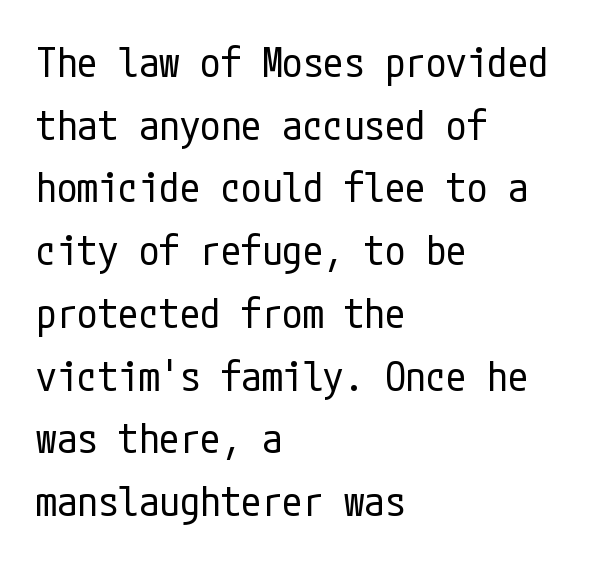
The image shows 41 px regular-weight, condensed sans-serif type, upright; set left-aligned, normal line spacing (1.53x), normal letter spacing, not underlined; low stroke contrast and a medium x-height.
